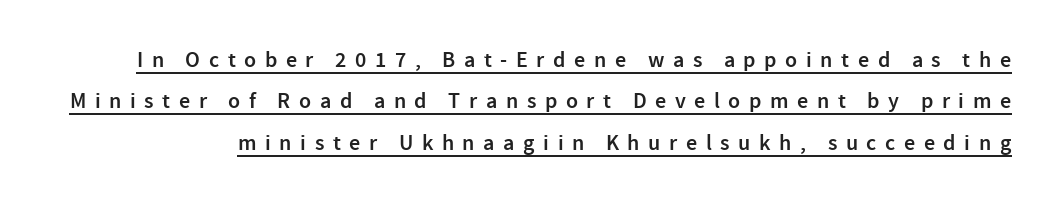
This is underlined copy, the kind a proofreader might mark for attention. A typesetter would call this heavily tracked-out type. The rendering uses a semibold face; strokes are thickened but not to full bold. Quick note: not italic, upright.
